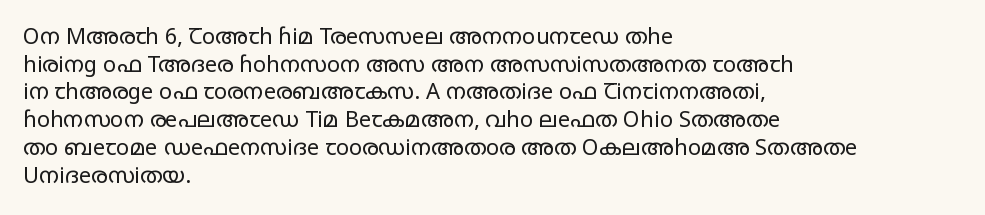
Q: Is the text bold? A: No.
Q: Is the text italic (slanted)? A: No, it is upright.
Q: Is the text underlined? A: No.
Q: How is the paragraph aligned? A: Left-aligned.
Q: Is the spacing between letters normal or unusually wide? A: Normal.
Q: Is the spacing between lines tight, normal or loose? A: Normal.
